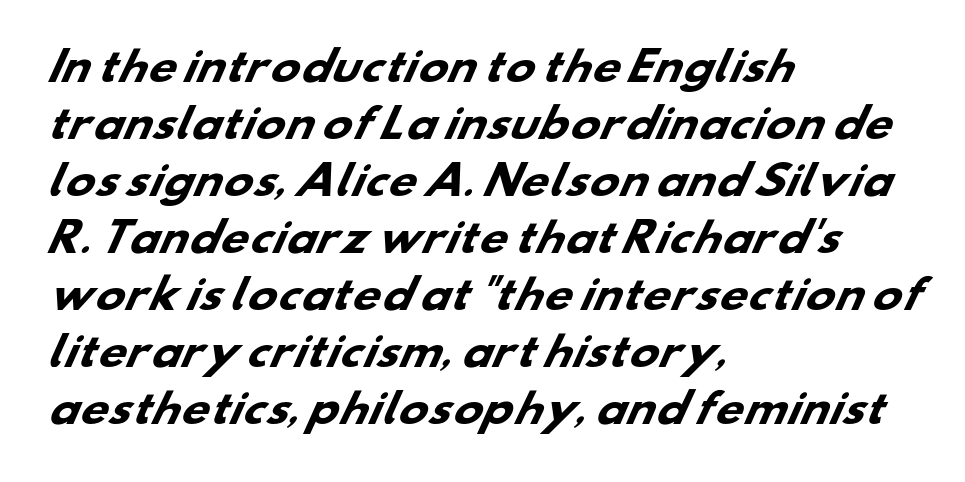
The image shows 39 px heavy, wide sans-serif type; set left-aligned, normal line spacing (1.46x), normal letter spacing, not underlined; low stroke contrast and a small x-height.
